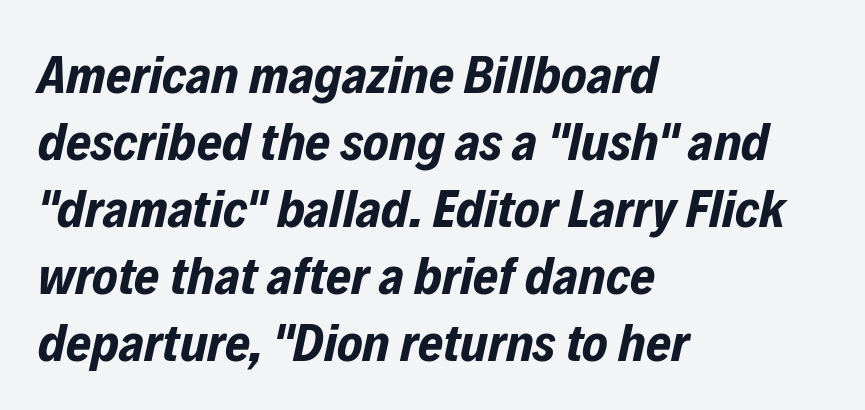
Q: Is the text bold? A: Yes.
Q: Is the text italic (slanted)? A: Yes, it leans right by about 12 degrees.
Q: Is the text underlined? A: No.
Q: How is the paragraph aligned? A: Left-aligned.
Q: Is the spacing between letters normal or unusually wide? A: Normal.
Q: Width (condensed, normal, or wide)? A: Condensed.
Q: Stroke contrast? A: Low.
Q: x-height? A: Medium.
Q: Monospaced? A: No.
